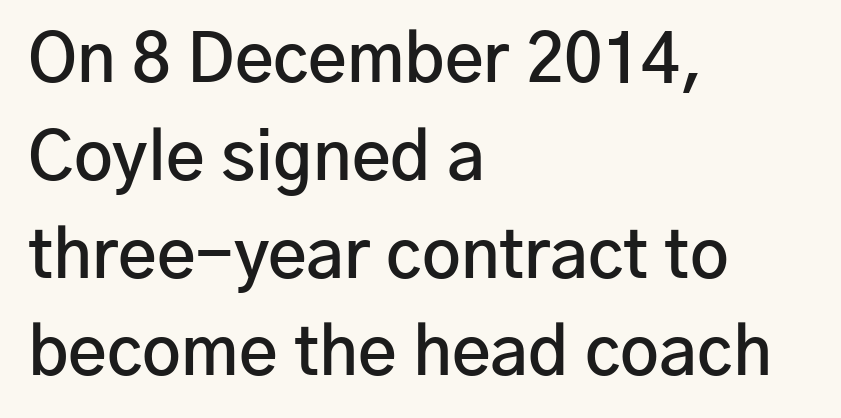
This sample uses an upright cut, with every glyph sitting square on the baseline. This sample is left-justified, so line endings fall wherever the words run out. This is sans-serif lettering, the kind often seen on screens and signage. The strip under each line holds only bare page. No extra tracking has been applied to these lines. The face used here is proportionally spaced, like ordinary book or web type.
